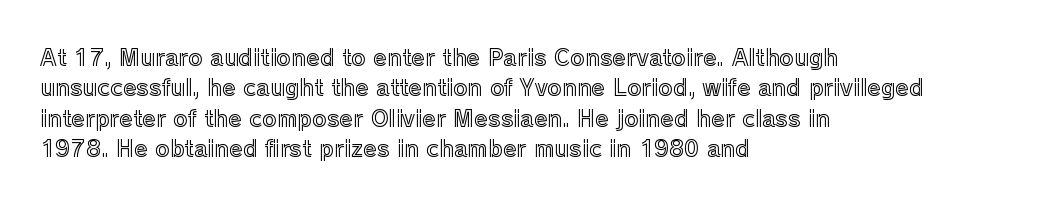
Descenders are the only things crossing below the line. The paragraph has a hard left edge and a soft right edge. Nothing unusual about the tracking: characters are spaced as the font intends. Vertically, the passage feels balanced, rows spaced as you'd expect. If you drew a line through each stem, it would be perfectly vertical.
